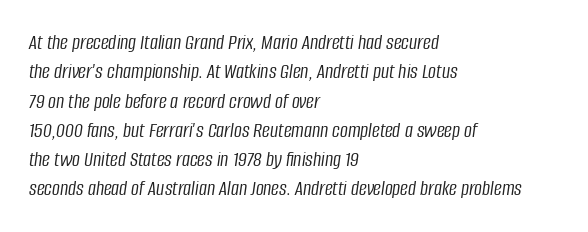
The image shows 22 px text type, italic (leaning right); set left-aligned, normal line spacing (1.33x), normal letter spacing, not underlined.
